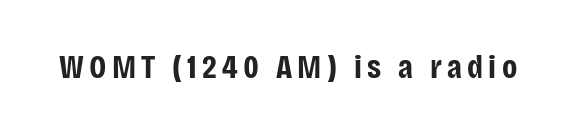
Q: Is the text bold? A: Yes.
Q: Is the text italic (slanted)? A: No, it is upright.
Q: Is the typeface a serif or a sans-serif typeface? A: Sans-serif.
Q: Is the text underlined? A: No.
Q: Width (condensed, normal, or wide)? A: Condensed.
Q: Stroke contrast? A: Low.
Q: x-height? A: Large.
Q: Monospaced? A: No.
